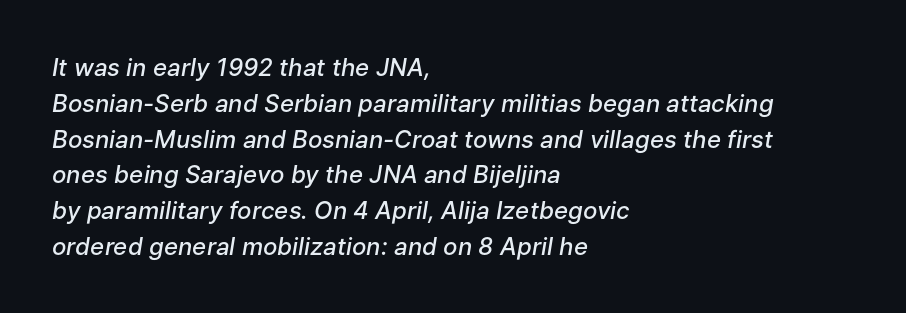
Slightly chunky letters — semibold, I'd say, not full bold. Quick note: underline off. The letterforms sit shoulder to shoulder at normal distance. Is the block centered? No — it sits flush against the left margin.
